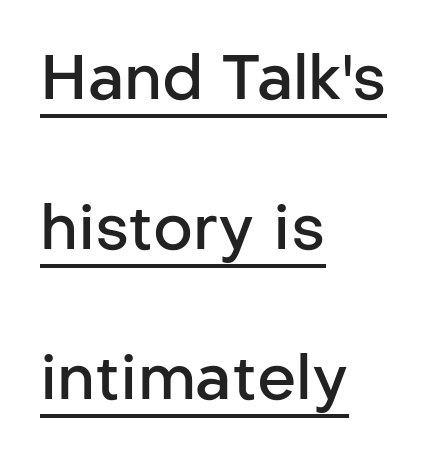
Q: Is the text bold? A: Semi-bold.
Q: Is the text italic (slanted)? A: No, it is upright.
Q: Is the typeface a serif or a sans-serif typeface? A: Sans-serif.
Q: Is the text underlined? A: Yes.
Q: How is the paragraph aligned? A: Left-aligned.
Q: Is the spacing between letters normal or unusually wide? A: Normal.
Q: Is the spacing between lines tight, normal or loose? A: Loose.
Q: Width (condensed, normal, or wide)? A: Normal.
Q: Stroke contrast? A: Low.
Q: x-height? A: Medium.
Q: Monospaced? A: No.
